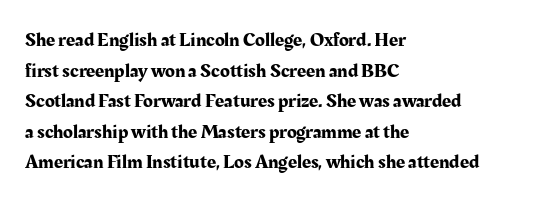
Q: Is the text italic (slanted)? A: No, it is upright.
Q: Is the text underlined? A: No.
Q: How is the paragraph aligned? A: Left-aligned.
Q: Is the spacing between letters normal or unusually wide? A: Normal.
Q: Is the spacing between lines tight, normal or loose? A: Normal.
